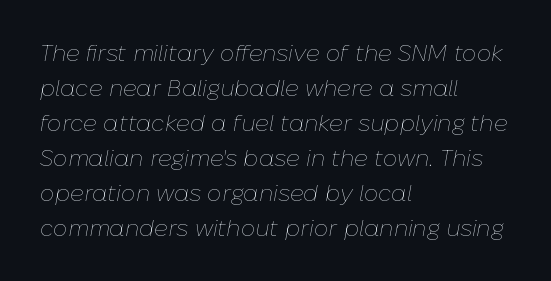
Q: Is the text bold? A: No.
Q: Is the text italic (slanted)? A: Yes, it leans right by about 10 degrees.
Q: Is the text underlined? A: No.
Q: How is the paragraph aligned? A: Left-aligned.
Q: Is the spacing between letters normal or unusually wide? A: Normal.
Q: Is the spacing between lines tight, normal or loose? A: Normal.
